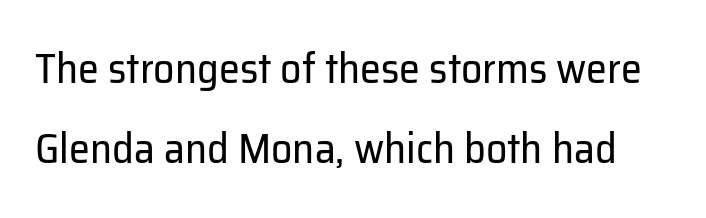
{"serif": "no", "italic": "no", "bold": "no", "weight": "regular", "width": "normal", "stroke_contrast": "low", "x_height": "medium", "monospaced": "no", "underline": "no", "line_spacing": "loose", "line_spacing_ratio": 1.91, "letter_spacing": "normal", "letter_spacing_em": 0.0, "glyph_px": 42}
